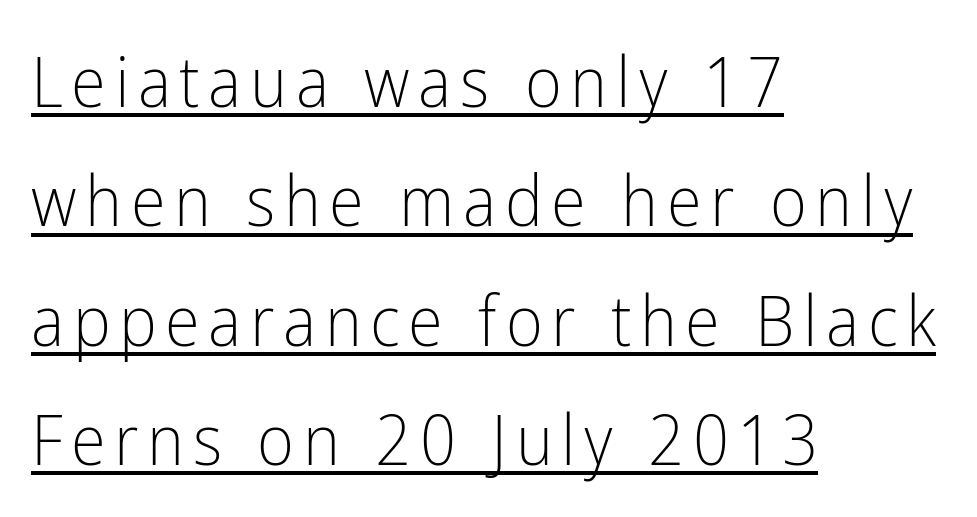
Q: Is the text bold? A: No.
Q: Is the text italic (slanted)? A: No, it is upright.
Q: Is the typeface a serif or a sans-serif typeface? A: Sans-serif.
Q: Is the text underlined? A: Yes.
Q: How is the paragraph aligned? A: Left-aligned.
Q: Is the spacing between lines tight, normal or loose? A: Normal.
Q: Width (condensed, normal, or wide)? A: Condensed.
Q: Stroke contrast? A: Low.
Q: x-height? A: Medium.
Q: Monospaced? A: No.
